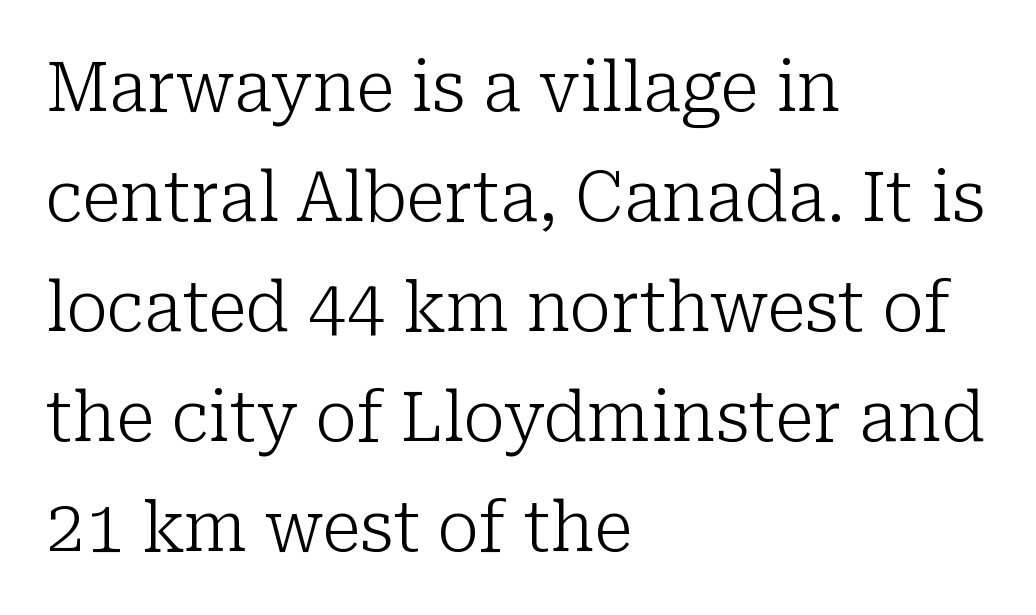
Q: Is the text bold? A: No.
Q: Is the text italic (slanted)? A: No, it is upright.
Q: Is the typeface a serif or a sans-serif typeface? A: Serif.
Q: Is the text underlined? A: No.
Q: How is the paragraph aligned? A: Left-aligned.
Q: Is the spacing between letters normal or unusually wide? A: Normal.
Q: Is the spacing between lines tight, normal or loose? A: Normal.
Q: Width (condensed, normal, or wide)? A: Normal.
Q: Stroke contrast? A: Low.
Q: x-height? A: Medium.
Q: Monospaced? A: No.
